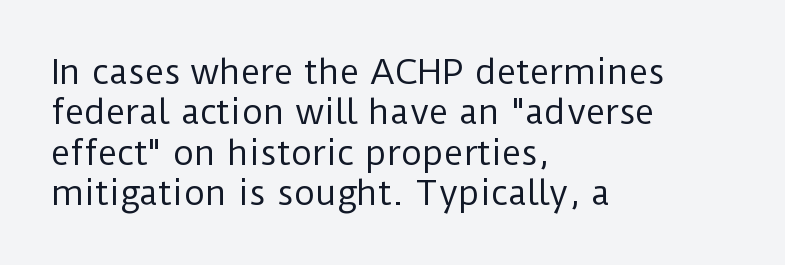
Decoration check: the copy has no underline. Note: no serifs on the glyphs. Notice how the stems are strictly vertical — no italics here. Reading down the block, your eye returns to a fixed left position each line.
